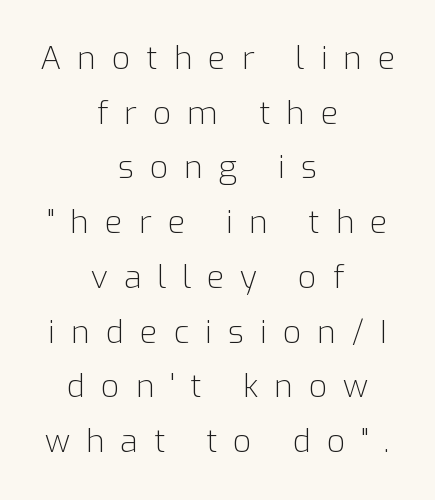
Q: Is the text bold? A: No.
Q: Is the text italic (slanted)? A: No, it is upright.
Q: Is the typeface a serif or a sans-serif typeface? A: Sans-serif.
Q: Is the text underlined? A: No.
Q: How is the paragraph aligned? A: Centered.
Q: Is the spacing between letters normal or unusually wide? A: Unusually wide.
Q: Width (condensed, normal, or wide)? A: Normal.
Q: Stroke contrast? A: Low.
Q: x-height? A: Medium.
Q: Monospaced? A: No.
